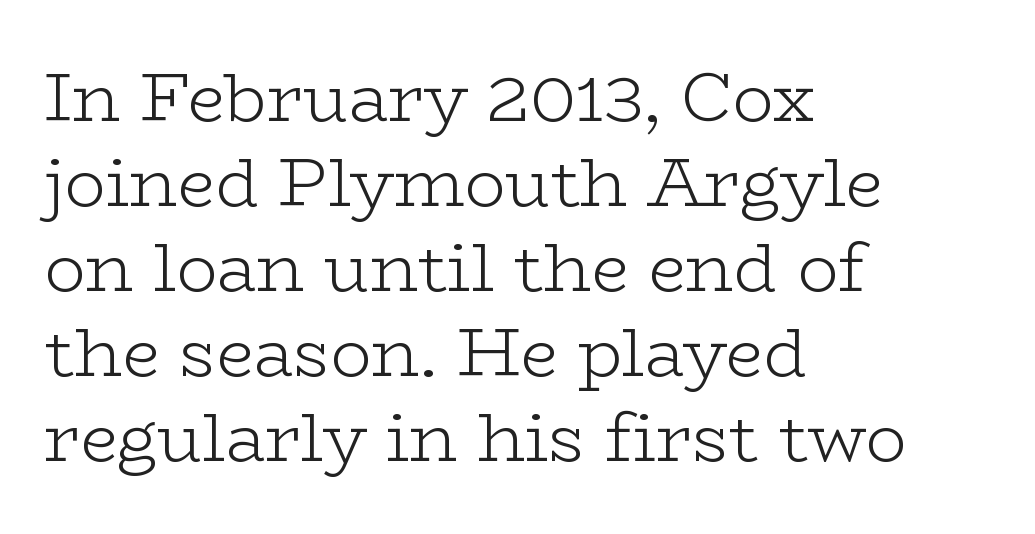
The face used here is proportionally spaced, like ordinary book or web type. A roman cut, with each character standing at attention. Note: serifs present on the glyphs. Teacher's note: observe the even left margin — that is flush-left alignment. These glyphs show unthickened strokes, regular width or finer. Beneath every word, the page is bare.
